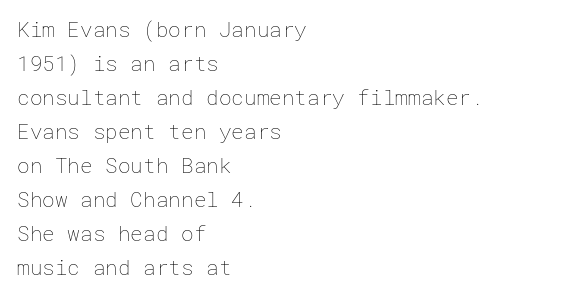
{"italic": "no", "bold": "no", "underline": "no", "align": "left", "line_spacing": "normal", "line_spacing_ratio": 1.62, "letter_spacing": "normal", "letter_spacing_em": 0.0, "glyph_px": 21}
